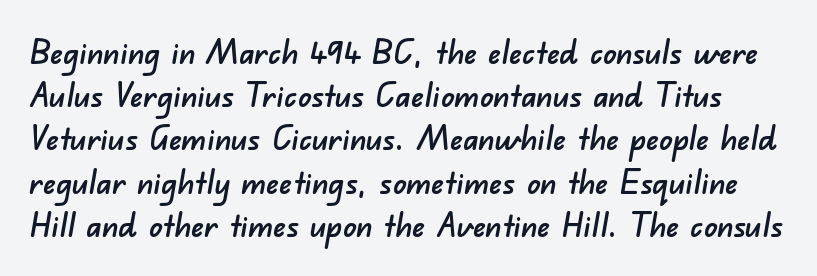
{"serif": "no", "width": "normal", "stroke_contrast": "low", "x_height": "small", "monospaced": "no", "underline": "no", "line_spacing": "normal", "line_spacing_ratio": 1.31, "letter_spacing": "normal", "letter_spacing_em": 0.0, "glyph_px": 33}
